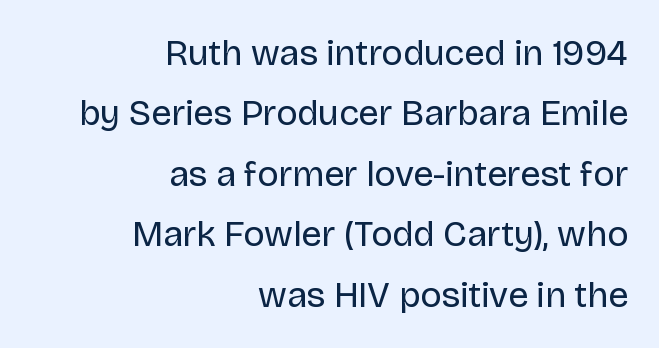
Q: Is the text bold? A: No.
Q: Is the text italic (slanted)? A: No, it is upright.
Q: Is the typeface a serif or a sans-serif typeface? A: Sans-serif.
Q: Is the text underlined? A: No.
Q: How is the paragraph aligned? A: Right-aligned.
Q: Is the spacing between letters normal or unusually wide? A: Normal.
Q: Is the spacing between lines tight, normal or loose? A: Normal.
Q: Width (condensed, normal, or wide)? A: Normal.
Q: Stroke contrast? A: Low.
Q: x-height? A: Large.
Q: Monospaced? A: No.
